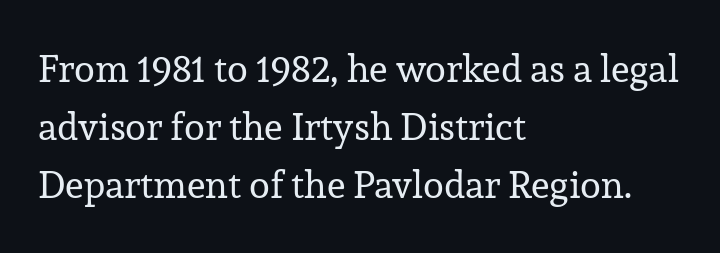
Q: Is the text bold? A: No.
Q: Is the text italic (slanted)? A: No, it is upright.
Q: Is the typeface a serif or a sans-serif typeface? A: Serif.
Q: Is the text underlined? A: No.
Q: How is the paragraph aligned? A: Left-aligned.
Q: Is the spacing between letters normal or unusually wide? A: Normal.
Q: Is the spacing between lines tight, normal or loose? A: Normal.
Q: Width (condensed, normal, or wide)? A: Normal.
Q: Stroke contrast? A: Low.
Q: x-height? A: Medium.
Q: Monospaced? A: No.
